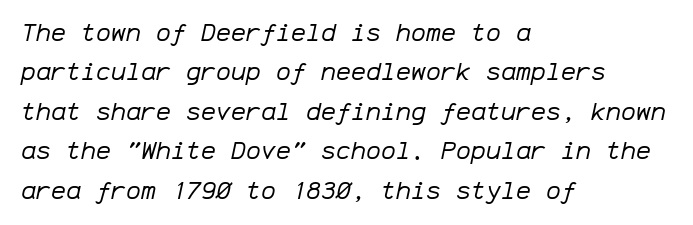
{"italic": "yes", "lean": "right", "slant_degrees": 12, "bold": "no", "underline": "no", "align": "left", "line_spacing": "normal", "line_spacing_ratio": 1.58, "letter_spacing": "normal", "letter_spacing_em": 0.0, "glyph_px": 25}
